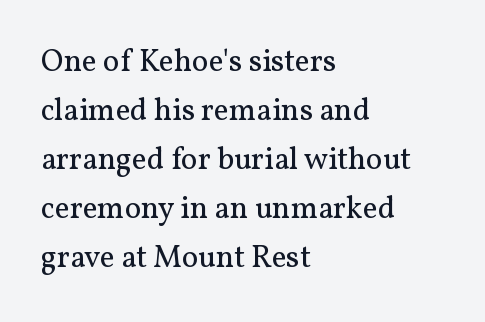
{"serif": "yes", "italic": "no", "bold": "no", "weight": "regular", "width": "normal", "stroke_contrast": "medium", "x_height": "medium", "monospaced": "no", "underline": "no", "align": "left", "line_spacing": "normal", "line_spacing_ratio": 1.58, "letter_spacing": "normal", "letter_spacing_em": 0.0, "glyph_px": 31}
